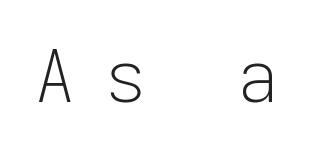
Q: Is the text bold? A: No.
Q: Is the text italic (slanted)? A: No, it is upright.
Q: Is the typeface a serif or a sans-serif typeface? A: Sans-serif.
Q: Is the text underlined? A: No.
Q: Is the spacing between letters normal or unusually wide? A: Unusually wide.
Q: Width (condensed, normal, or wide)? A: Normal.
Q: Stroke contrast? A: Low.
Q: x-height? A: Medium.
Q: Monospaced? A: No.
